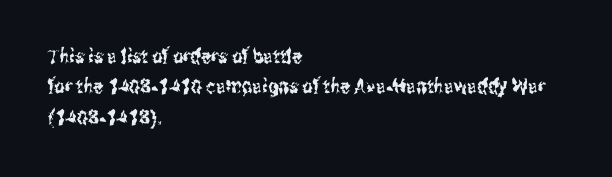
Q: Is the text italic (slanted)? A: No, it is upright.
Q: Is the text underlined? A: No.
Q: How is the paragraph aligned? A: Left-aligned.
Q: Is the spacing between letters normal or unusually wide? A: Normal.
Q: Is the spacing between lines tight, normal or loose? A: Normal.
